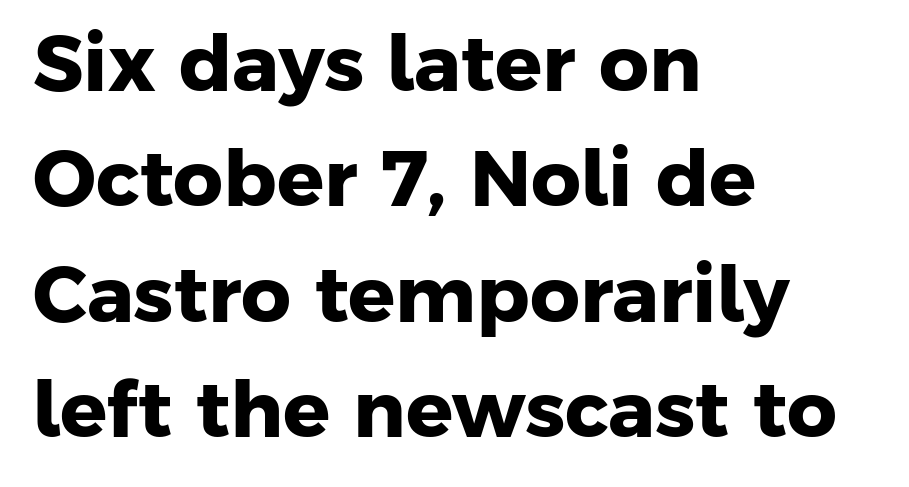
{"serif": "no", "bold": "yes", "weight": "heavy", "width": "normal", "stroke_contrast": "low", "x_height": "medium", "monospaced": "no", "underline": "no", "align": "left", "line_spacing": "normal", "line_spacing_ratio": 1.48, "letter_spacing": "normal", "letter_spacing_em": 0.0, "glyph_px": 78}
